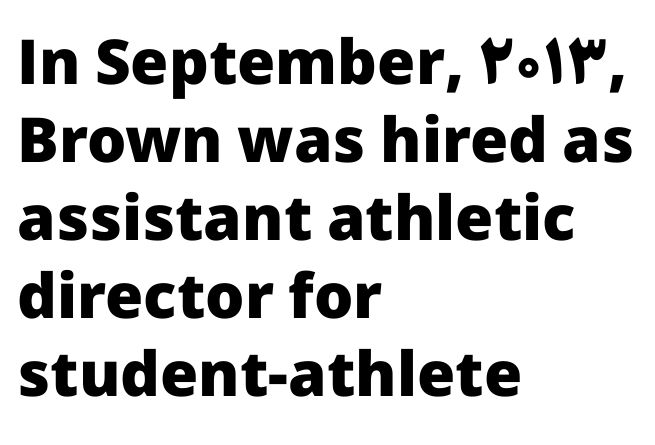
{"serif": "no", "italic": "no", "bold": "yes", "weight": "heavy", "width": "normal", "stroke_contrast": "low", "x_height": "medium", "monospaced": "no", "underline": "no", "align": "left", "line_spacing": "normal", "line_spacing_ratio": 1.26, "letter_spacing": "normal", "letter_spacing_em": 0.0, "glyph_px": 62}
